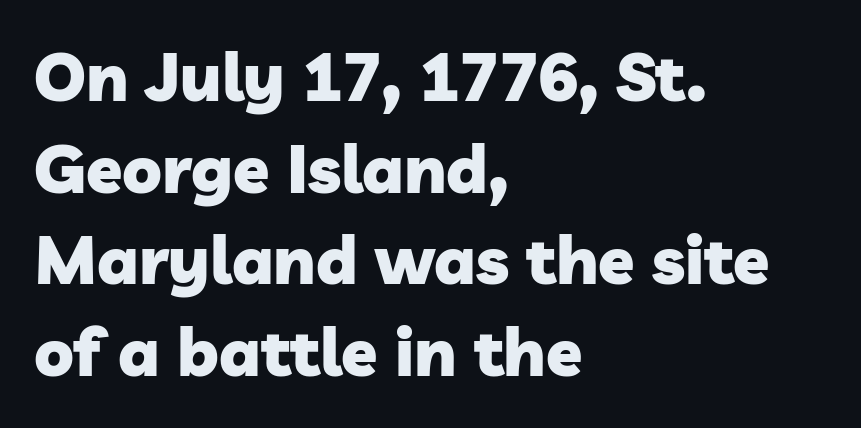
Each word holds together tightly as a unit, with standard inter-letter gaps. The paragraph has a hard left edge and a soft right edge. Does the weight exceed regular? Yes, all the way to bold. Each letter keeps its own natural width here, so spacing adapts to shape. Whoever set this chose a conventional vertical rhythm.
